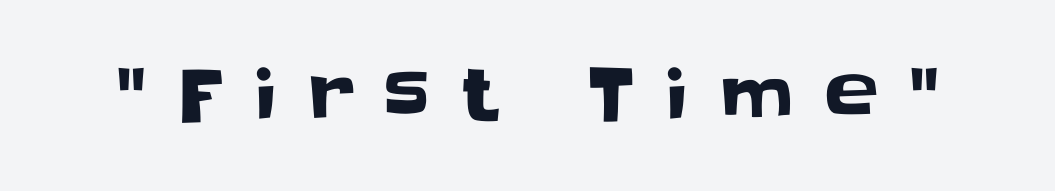
Only glyphs here, with clear space below each row. Letterform terminals end flat and unadorned throughout the passage. Each letter keeps its own natural width here, so spacing adapts to shape. Inter-character spacing is expanded well beyond the font's built-in metrics. A typesetter would mark this as roman, not italic.
